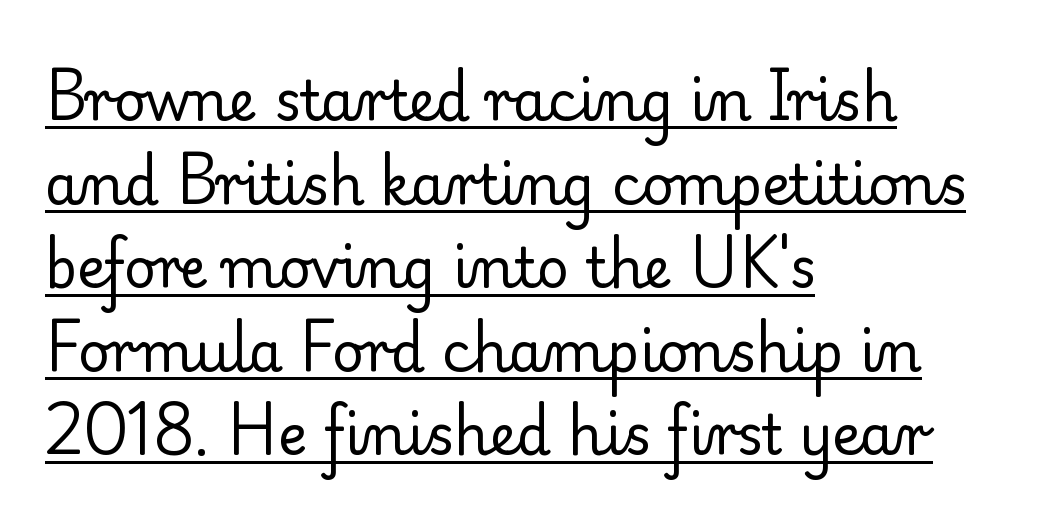
The image shows 55 px regular-weight serif type, upright; set left-aligned, normal line spacing (1.52x), normal letter spacing, underlined; low stroke contrast and a small x-height.
